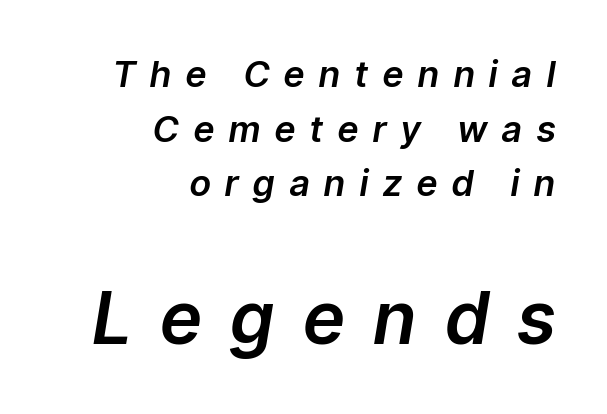
Teacher's note: observe the even right margin — that is flush-right alignment. The letterforms stand isolated, each surrounded by extra space. Note: smaller setting up top, larger setting below. Characters are canted at an angle relative to the baseline's perpendicular.
